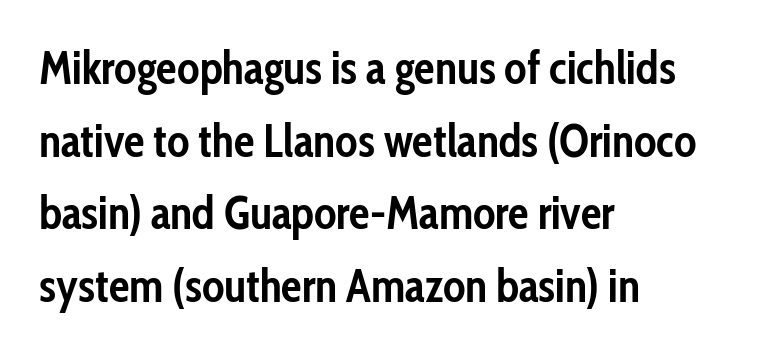
{"serif": "no", "italic": "no", "bold": "yes", "weight": "semibold", "width": "condensed", "stroke_contrast": "low", "x_height": "medium", "monospaced": "no", "underline": "no", "align": "left", "line_spacing": "normal", "line_spacing_ratio": 1.58, "letter_spacing": "normal", "letter_spacing_em": 0.0, "glyph_px": 46}
